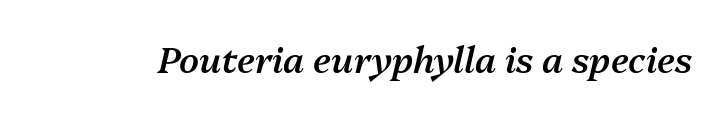
The image shows 36 px semibold type, italic (leaning right); set normal letter spacing, not underlined; medium stroke contrast and a medium x-height.
